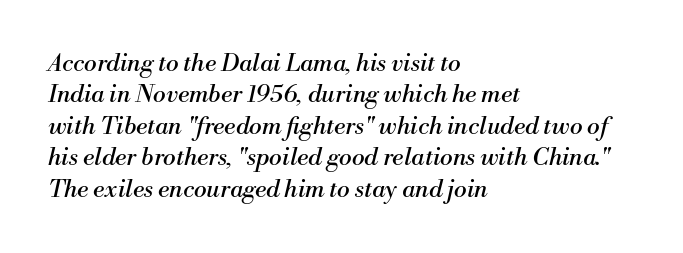
Italic? Definitely — the glyphs are oblique. Decoration check: the copy has no underline. If you drew a ruler down the left edge, every line would touch it. Rows of type keep a routine distance in the vertical direction.
